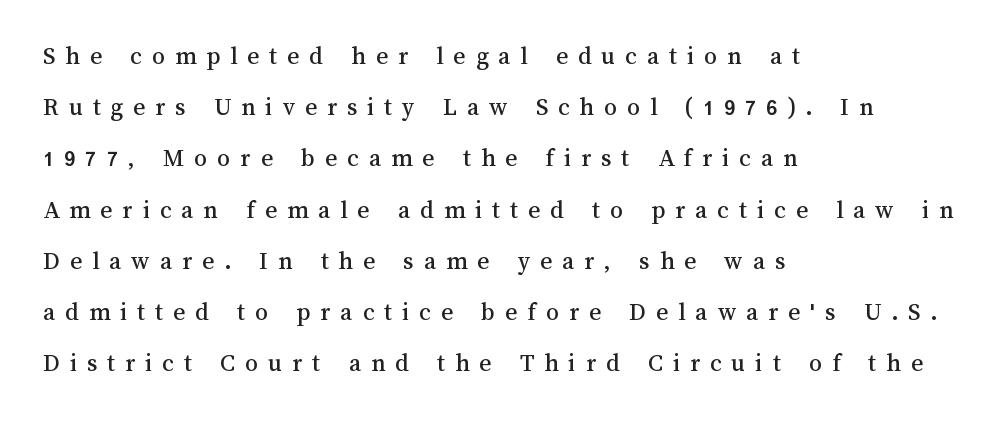
The image shows 26 px text type, upright; set left-aligned, loose line spacing (1.97x), unusually wide letter spacing (+0.38 em), not underlined.
